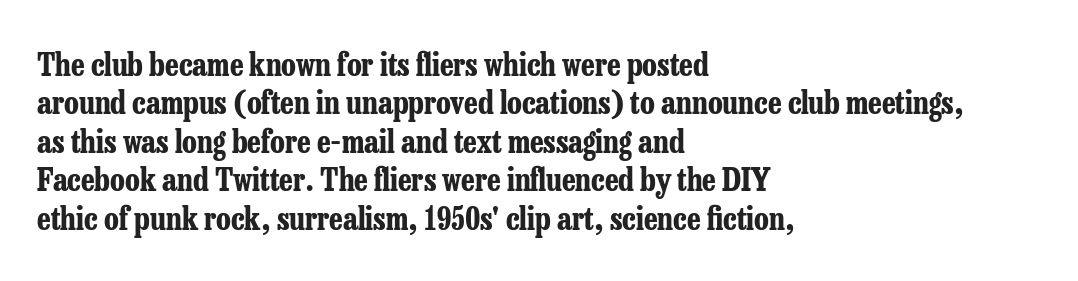
The image shows 31 px bold, condensed serif type, upright; set left-aligned, line spacing 1.24x, normal letter spacing, not underlined; low stroke contrast and a medium x-height.
